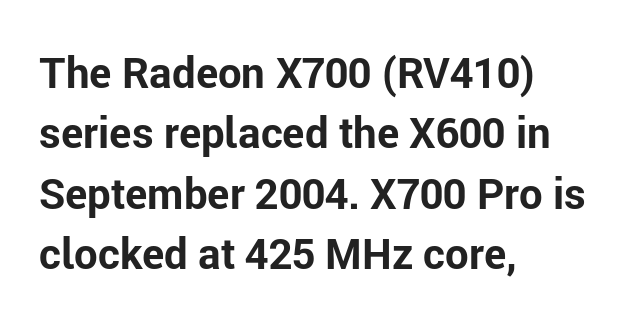
The image shows 42 px bold sans-serif type, upright; set left-aligned, normal line spacing (1.44x), normal letter spacing, not underlined; low stroke contrast and a medium x-height.
